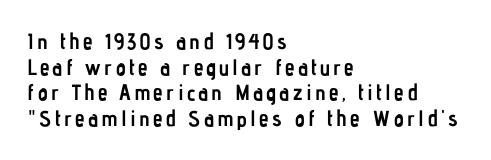
The image shows 22 px bold type, upright; set left-aligned, line spacing 1.17x, not underlined.
